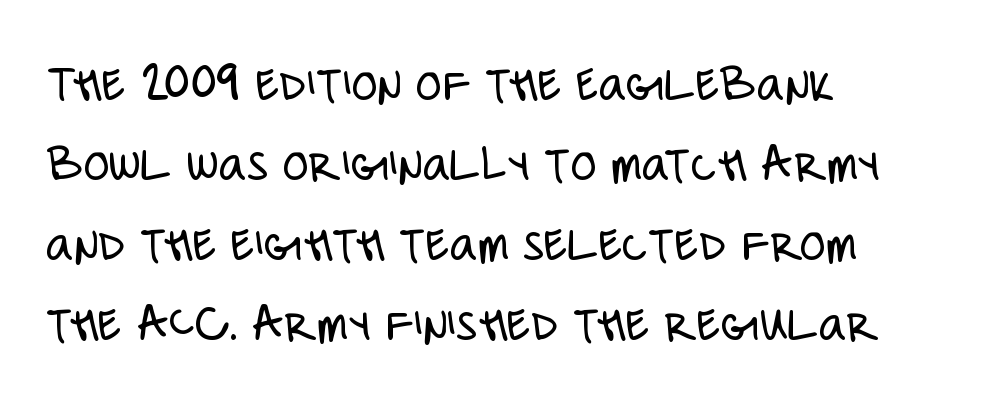
Q: Is the text bold? A: No.
Q: Is the text italic (slanted)? A: No, it is upright.
Q: Is the typeface a serif or a sans-serif typeface? A: Sans-serif.
Q: Is the text underlined? A: No.
Q: How is the paragraph aligned? A: Left-aligned.
Q: Is the spacing between letters normal or unusually wide? A: Normal.
Q: Is the spacing between lines tight, normal or loose? A: Normal.
Q: Width (condensed, normal, or wide)? A: Condensed.
Q: Stroke contrast? A: Low.
Q: x-height? A: Large.
Q: Monospaced? A: No.
